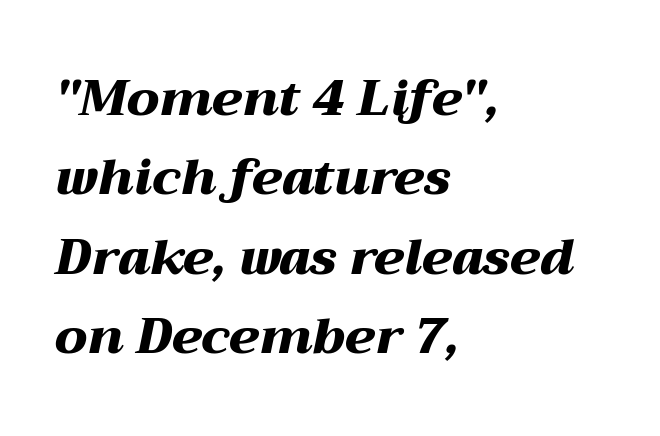
Emphasis by weight is at full strength: bold. The zone under the glyphs is completely vacant. This sample uses plain, unmodified letter spacing. A normal amount of white space separates one row of letters from the next. The typesetter chose a ragged-right arrangement here.
